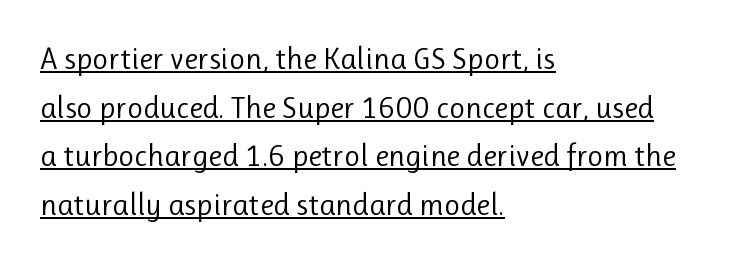
What stands out about the letter spacing? Nothing — it is the standard amount. Spacing verdict: proportional, widths tailored to each character. Serif or sans? Sans — the stroke terminals are bare. Glance below the letters and you will spot a drawn line. These lines are set flush left with a ragged right edge. Is this a heavy cut? Hardly; it is regular or lighter.
